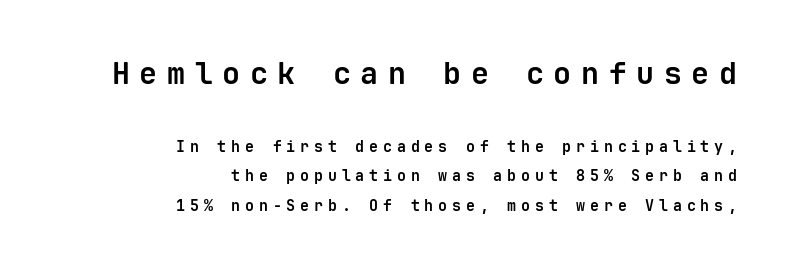
The image shows 30 px bold sans-serif type, upright, monospaced; set right-aligned, loose line spacing (1.96x), unusually wide letter spacing (+0.32 em), not underlined; the first (top) block is 2.0x larger; low stroke contrast and a medium x-height.
